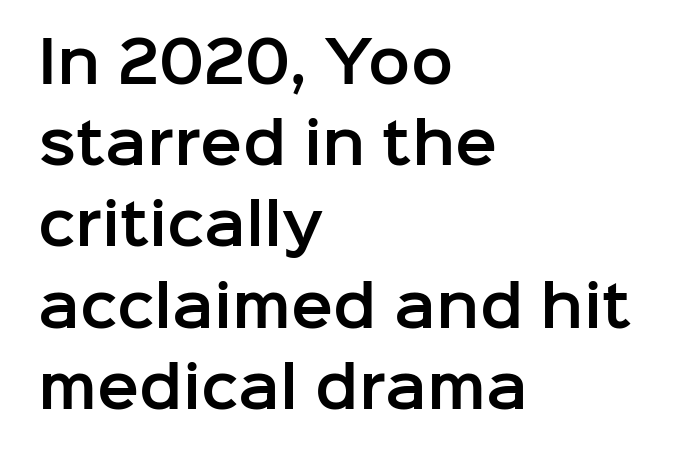
The image shows 56 px sans-serif type, upright; set left-aligned, normal line spacing (1.45x), normal letter spacing, not underlined; low stroke contrast and a medium x-height.
